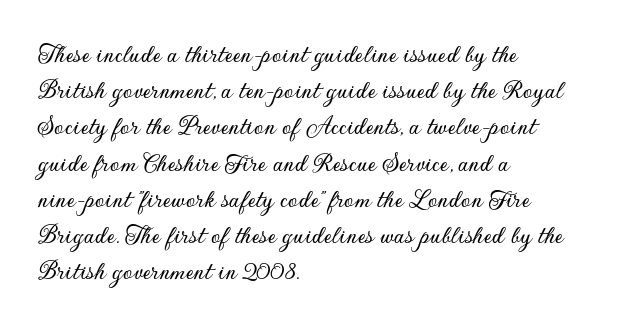
{"underline": "no", "align": "left", "line_spacing": "normal", "line_spacing_ratio": 1.34, "letter_spacing": "normal", "letter_spacing_em": 0.0, "glyph_px": 27}
